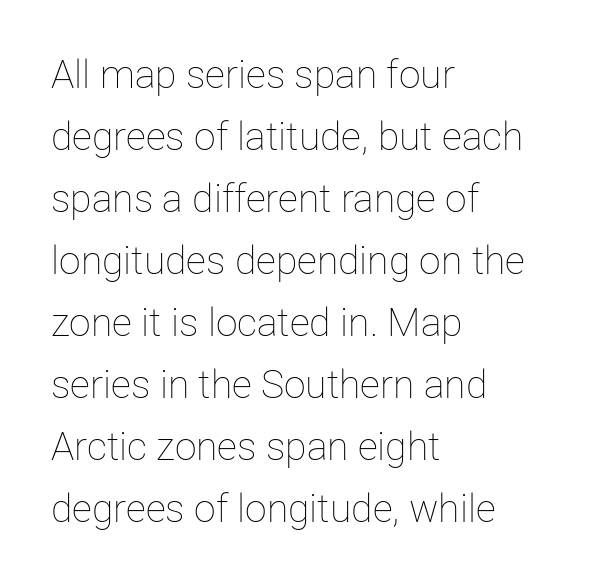
{"italic": "no", "bold": "no", "weight": "thin", "width": "normal", "stroke_contrast": "low", "x_height": "medium", "monospaced": "no", "underline": "no", "align": "left", "line_spacing": "normal", "line_spacing_ratio": 1.59, "letter_spacing": "normal", "letter_spacing_em": 0.0, "glyph_px": 39}
